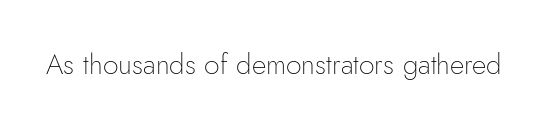
The image shows 28 px thin sans-serif type, upright; set normal letter spacing, not underlined; low stroke contrast and a small x-height.
